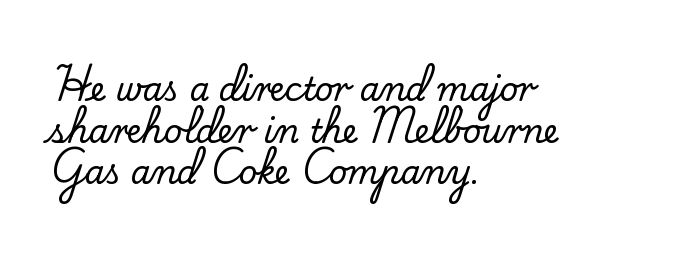
{"serif": "yes", "width": "normal", "stroke_contrast": "low", "x_height": "small", "monospaced": "no", "underline": "no", "align": "left", "line_spacing": "normal", "line_spacing_ratio": 1.3, "letter_spacing": "normal", "letter_spacing_em": 0.0, "glyph_px": 32}
